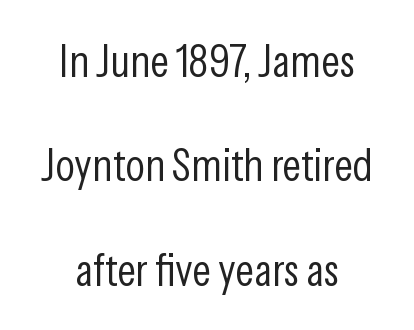
Italic? Not at all — the glyphs are vertical. Varying glyph widths throughout — classic text-font behaviour. A student would call this center alignment; a typographer would say set centered. Grotesque or geometric, the face here clearly has no serifs. You could fit nearly another row in the gap between these rows. Just letters on the line, the space beneath them empty.
